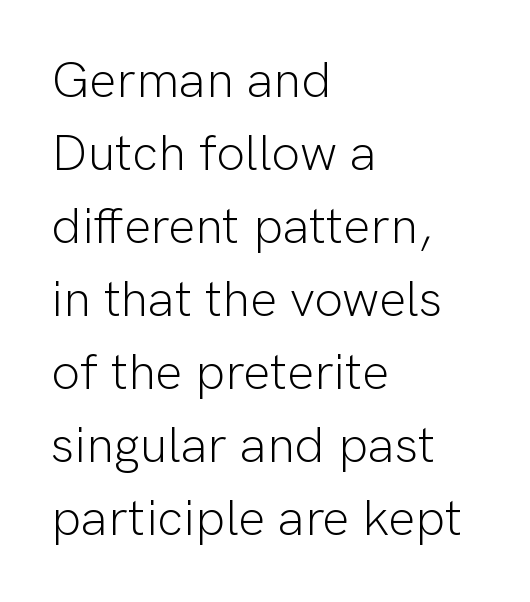
The image shows 51 px light sans-serif type, upright; set left-aligned, normal line spacing (1.43x), normal letter spacing, not underlined; low stroke contrast and a medium x-height.
